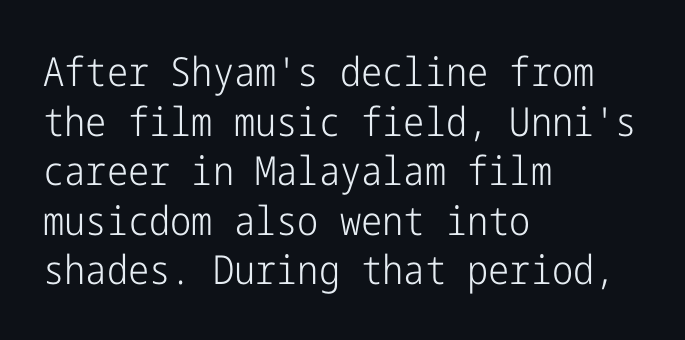
Q: Is the text bold? A: No.
Q: Is the text italic (slanted)? A: No, it is upright.
Q: Is the typeface a serif or a sans-serif typeface? A: Sans-serif.
Q: Is the text underlined? A: No.
Q: How is the paragraph aligned? A: Left-aligned.
Q: Is the spacing between letters normal or unusually wide? A: Normal.
Q: Width (condensed, normal, or wide)? A: Condensed.
Q: Stroke contrast? A: Low.
Q: x-height? A: Medium.
